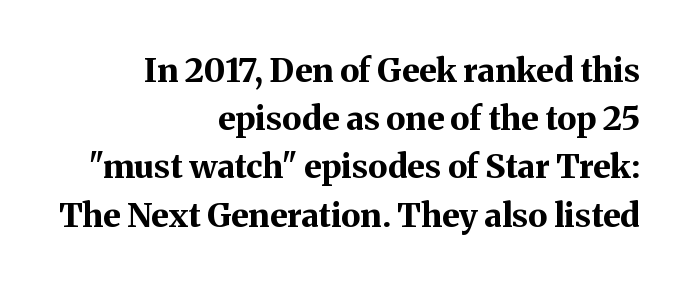
{"serif": "yes", "italic": "no", "bold": "yes", "weight": "bold", "width": "normal", "stroke_contrast": "medium", "x_height": "medium", "monospaced": "no", "underline": "no", "align": "right", "line_spacing": "normal", "line_spacing_ratio": 1.46, "letter_spacing": "normal", "letter_spacing_em": 0.0, "glyph_px": 33}
